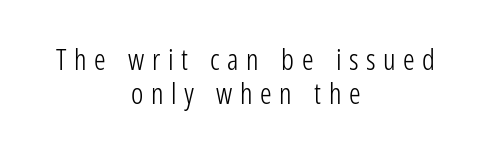
{"serif": "no", "italic": "no", "bold": "no", "weight": "light", "width": "condensed", "stroke_contrast": "low", "x_height": "medium", "monospaced": "no", "underline": "no", "align": "center", "line_spacing_ratio": 1.16, "letter_spacing": "wide", "letter_spacing_em": 0.26, "glyph_px": 29}
